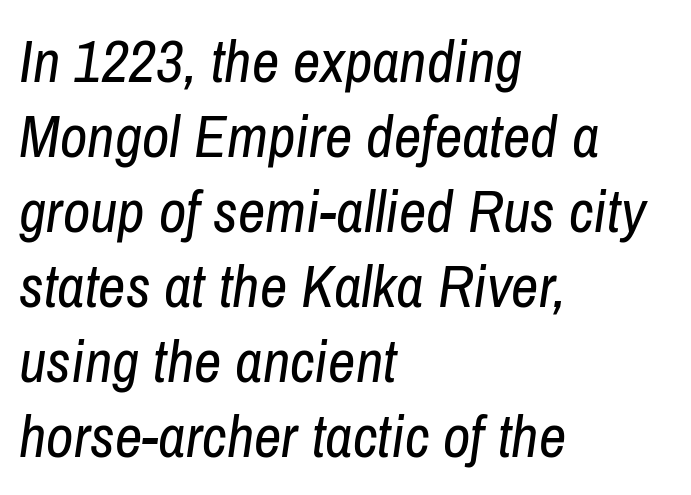
Compared with typical body copy, the letter spacing here is the same. Character widths vary here, with narrow letters taking less room than wide ones. Yep, that's italic — everything's leaning. Is there much room between lines? A standard amount, neither cramped nor airy. Beneath every word, the page is bare. The passage is arranged the way most books set body copy — flush left.
